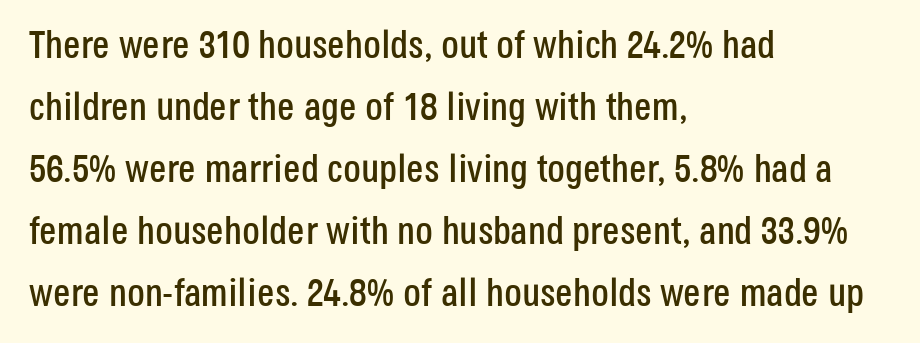
Q: Is the text italic (slanted)? A: No, it is upright.
Q: Is the typeface a serif or a sans-serif typeface? A: Sans-serif.
Q: Is the text underlined? A: No.
Q: How is the paragraph aligned? A: Left-aligned.
Q: Is the spacing between letters normal or unusually wide? A: Normal.
Q: Is the spacing between lines tight, normal or loose? A: Normal.
Q: Width (condensed, normal, or wide)? A: Condensed.
Q: Stroke contrast? A: Low.
Q: x-height? A: Large.
Q: Monospaced? A: No.
